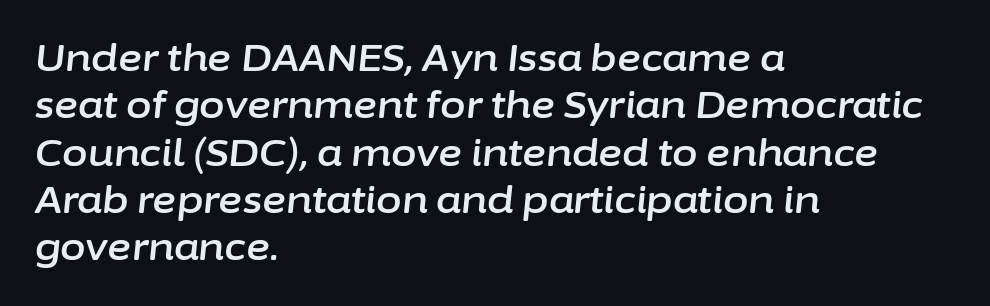
When letters slant like this, we call the style italic. Nobody drew a line under any word here. This rendering uses left alignment, leaving the right contour irregular. What's the leading like? Ordinary, nothing unusual. A typesetter would call this zero additional tracking. The rendering uses natural spacing where letterforms have individual widths.
